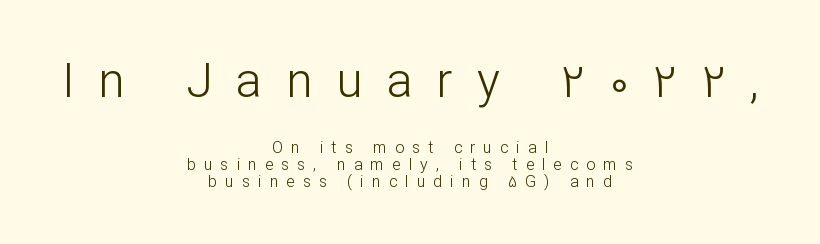
Q: Is the text bold? A: No.
Q: Is the text italic (slanted)? A: No, it is upright.
Q: Is the typeface a serif or a sans-serif typeface? A: Sans-serif.
Q: Is the text underlined? A: No.
Q: How is the paragraph aligned? A: Centered.
Q: Is the spacing between letters normal or unusually wide? A: Unusually wide.
Q: Is the spacing between lines tight, normal or loose? A: Tight.
Q: Which block of text is set in a larger size, the first (top) or the second (bottom)? A: The first (top) one.
Q: Width (condensed, normal, or wide)? A: Normal.
Q: Stroke contrast? A: Low.
Q: x-height? A: Medium.
Q: Monospaced? A: No.
